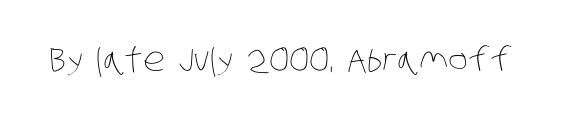
These lines keep a tight, regular rhythm from letter to letter. Honestly, there is no underline to notice here at all. Weight: regular or lighter. Looks like regular typesetting: each glyph gets only the width it needs.
